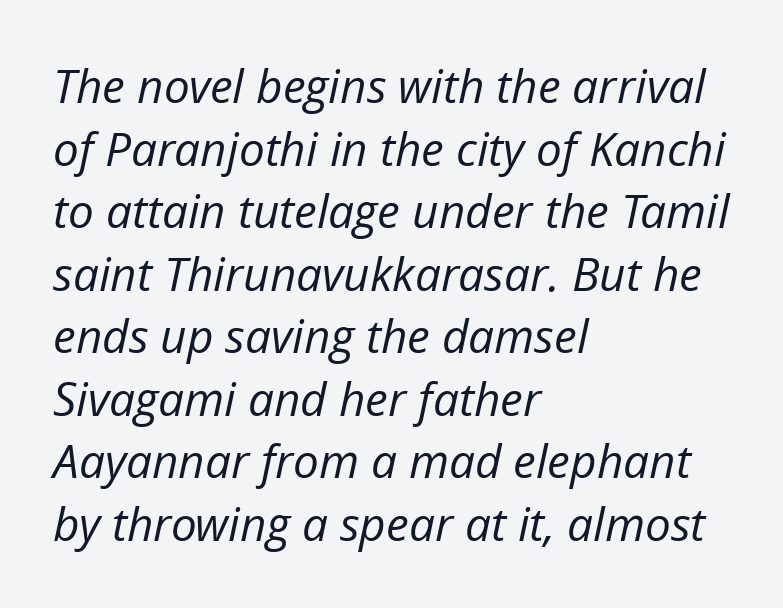
{"italic": "yes", "lean": "right", "slant_degrees": 12, "bold": "no", "weight": "regular", "width": "normal", "stroke_contrast": "low", "x_height": "medium", "monospaced": "no", "underline": "no", "align": "left", "line_spacing": "normal", "line_spacing_ratio": 1.36, "letter_spacing": "normal", "letter_spacing_em": 0.0, "glyph_px": 46}
